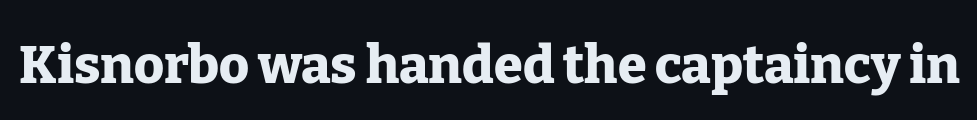
Q: Is the text bold? A: Yes.
Q: Is the text italic (slanted)? A: No, it is upright.
Q: Is the typeface a serif or a sans-serif typeface? A: Serif.
Q: Is the text underlined? A: No.
Q: Is the spacing between letters normal or unusually wide? A: Normal.
Q: Width (condensed, normal, or wide)? A: Normal.
Q: Stroke contrast? A: Low.
Q: x-height? A: Medium.
Q: Monospaced? A: No.
